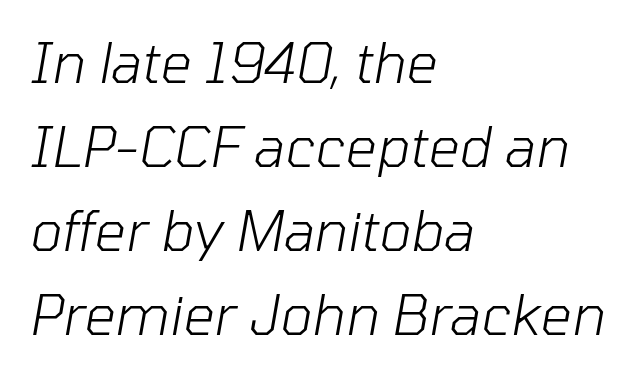
Q: Is the text bold? A: No.
Q: Is the text italic (slanted)? A: Yes, it leans right by about 10 degrees.
Q: Is the text underlined? A: No.
Q: How is the paragraph aligned? A: Left-aligned.
Q: Is the spacing between letters normal or unusually wide? A: Normal.
Q: Is the spacing between lines tight, normal or loose? A: Normal.
Q: Width (condensed, normal, or wide)? A: Normal.
Q: Stroke contrast? A: Low.
Q: x-height? A: Medium.
Q: Monospaced? A: No.
